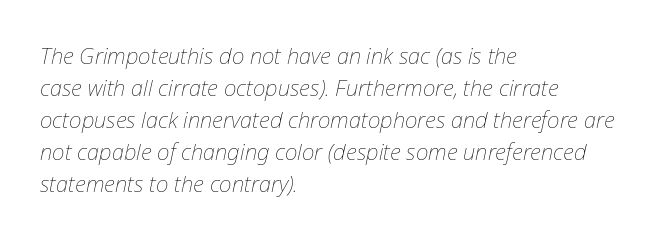
No extra ink here — the face is not bold. Nobody touched the tracking dial on this one. A normal amount of white space separates one row of letters from the next. The paragraph shown leans on its left margin. Lines of text with bare space underneath. In terms of posture, this sample is oblique.
